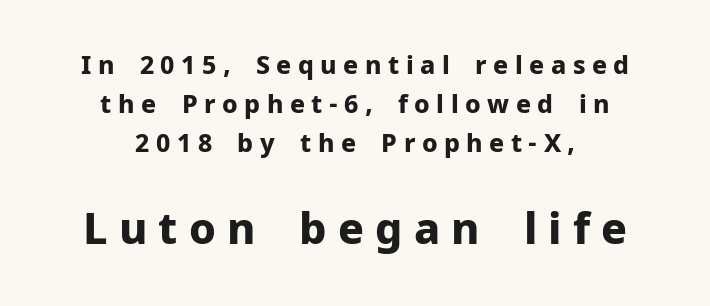
Leftover space on each line is divided equally before and after the words. Between one letter and the next there's a generous, obvious gap. Reading top to bottom, the characters get bigger at the block break. Does the type have serifs? No, each stem ends abruptly. The space between consecutive lines is moderate.
